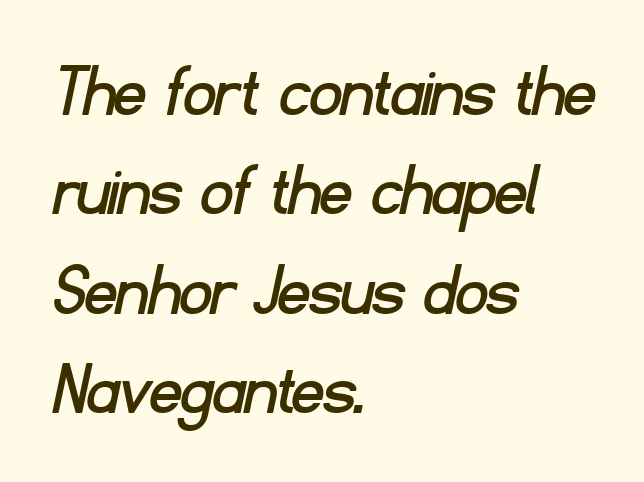
Q: Is the typeface a serif or a sans-serif typeface? A: Sans-serif.
Q: Is the text underlined? A: No.
Q: How is the paragraph aligned? A: Left-aligned.
Q: Is the spacing between letters normal or unusually wide? A: Normal.
Q: Is the spacing between lines tight, normal or loose? A: Normal.
Q: Width (condensed, normal, or wide)? A: Normal.
Q: Stroke contrast? A: Low.
Q: x-height? A: Small.
Q: Monospaced? A: No.
